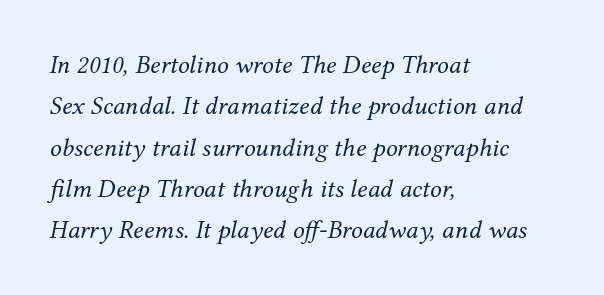
{"italic": "yes", "lean": "right", "slant_degrees": 12, "bold": "no", "underline": "no", "align": "left", "line_spacing": "normal", "line_spacing_ratio": 1.59, "letter_spacing": "normal", "letter_spacing_em": 0.0, "glyph_px": 26}
